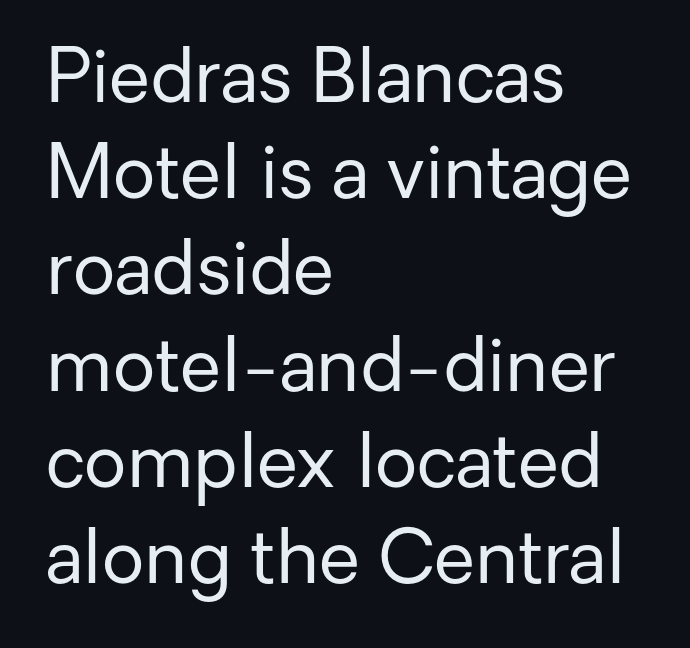
The passage shown is typed in a proportional face where columns would drift. Letter spacing: default. Does the copy run flush right? No — it runs flush left. On a weight scale, this lands at 450 or below. Characters remain perfectly vertical along every line. Leading matches the norm, producing a regular column.
